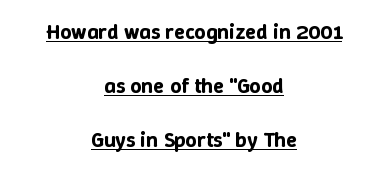
{"italic": "no", "underline": "yes", "align": "center", "line_spacing": "loose", "line_spacing_ratio": 2.46, "letter_spacing": "normal", "letter_spacing_em": 0.0, "glyph_px": 22}
